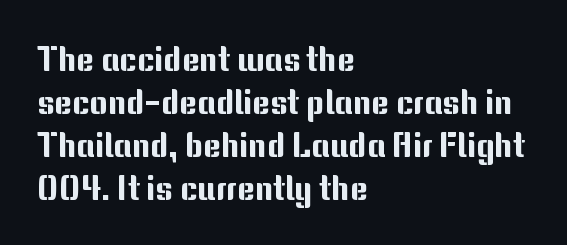
{"serif": "no", "italic": "no", "width": "normal", "stroke_contrast": "medium", "x_height": "medium", "monospaced": "no", "underline": "no", "align": "left", "line_spacing": "normal", "line_spacing_ratio": 1.26, "letter_spacing": "normal", "letter_spacing_em": 0.0, "glyph_px": 34}
